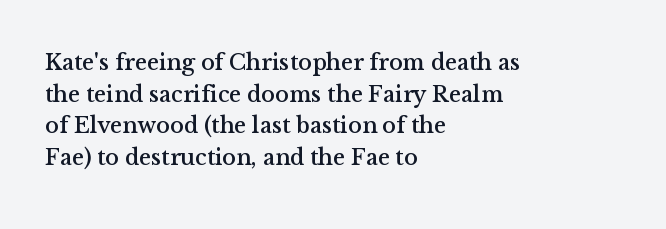
{"italic": "no", "underline": "no", "align": "left", "line_spacing": "normal", "line_spacing_ratio": 1.38, "letter_spacing": "normal", "letter_spacing_em": 0.0, "glyph_px": 23}
